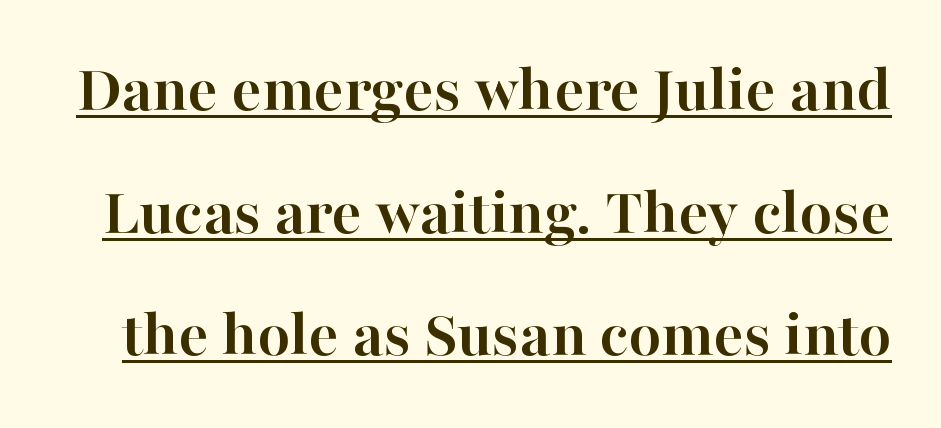
{"serif": "yes", "italic": "no", "bold": "yes", "weight": "semibold", "width": "normal", "stroke_contrast": "high", "x_height": "medium", "monospaced": "no", "underline": "yes", "line_spacing_ratio": 1.83, "letter_spacing": "normal", "letter_spacing_em": 0.0, "glyph_px": 67}
